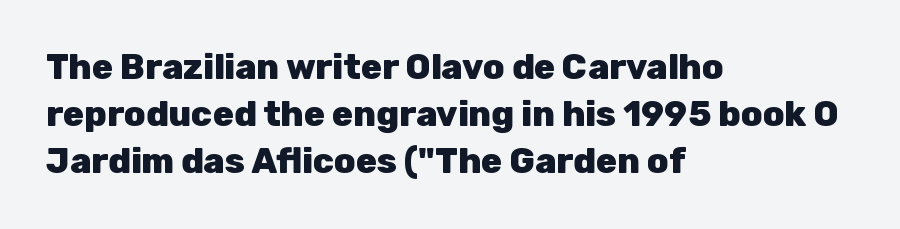
Lines of text with bare space underneath. Looks like regular typesetting: each glyph gets only the width it needs. If you drew a ruler down the left edge, every line would touch it. The line-height multiplier appears to be the usual default. I'd describe the lettering as bold — thick and assertive.
